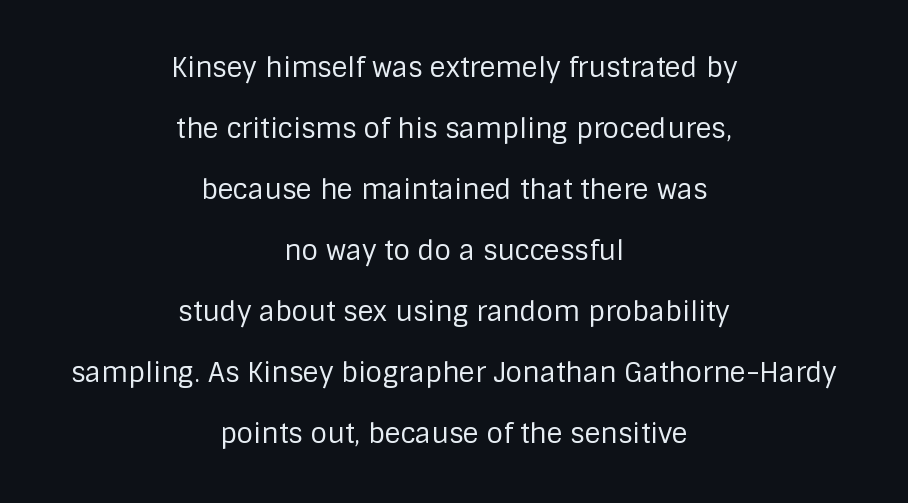
Q: Is the text bold? A: No.
Q: Is the text italic (slanted)? A: No, it is upright.
Q: Is the text underlined? A: No.
Q: How is the paragraph aligned? A: Centered.
Q: Is the spacing between letters normal or unusually wide? A: Normal.
Q: Is the spacing between lines tight, normal or loose? A: Loose.
